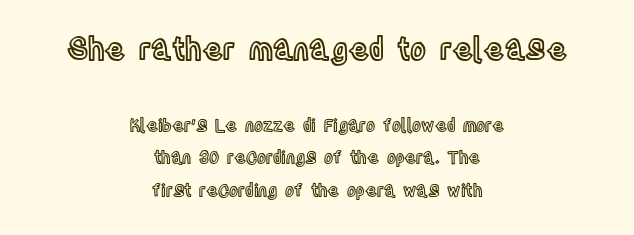
There is no visible air inserted between adjacent glyphs. The text block is weighted toward neither margin, spreading evenly from the middle. The area under the type is left untouched. Think of a printed novel: that variable character pitch is what you see here.
